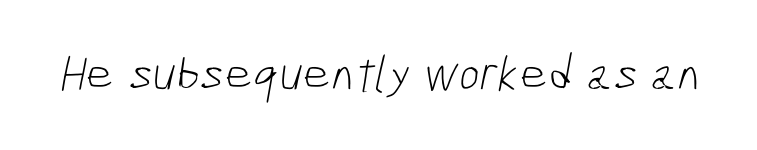
The image shows 50 px light, condensed sans-serif type; set normal letter spacing, not underlined; low stroke contrast and a medium x-height.
